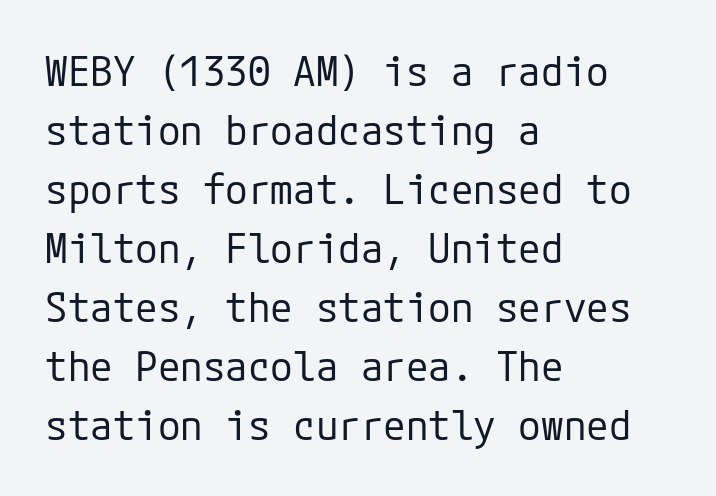
Q: Is the text bold? A: No.
Q: Is the text italic (slanted)? A: No, it is upright.
Q: Is the typeface a serif or a sans-serif typeface? A: Sans-serif.
Q: Is the text underlined? A: No.
Q: How is the paragraph aligned? A: Left-aligned.
Q: Is the spacing between letters normal or unusually wide? A: Normal.
Q: Is the spacing between lines tight, normal or loose? A: Normal.
Q: Width (condensed, normal, or wide)? A: Normal.
Q: Stroke contrast? A: Low.
Q: x-height? A: Medium.
